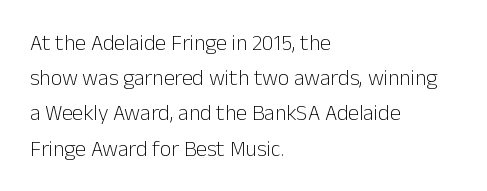
{"italic": "no", "bold": "no", "underline": "no", "align": "left", "line_spacing": "normal", "line_spacing_ratio": 1.6, "letter_spacing": "normal", "letter_spacing_em": 0.0, "glyph_px": 22}
